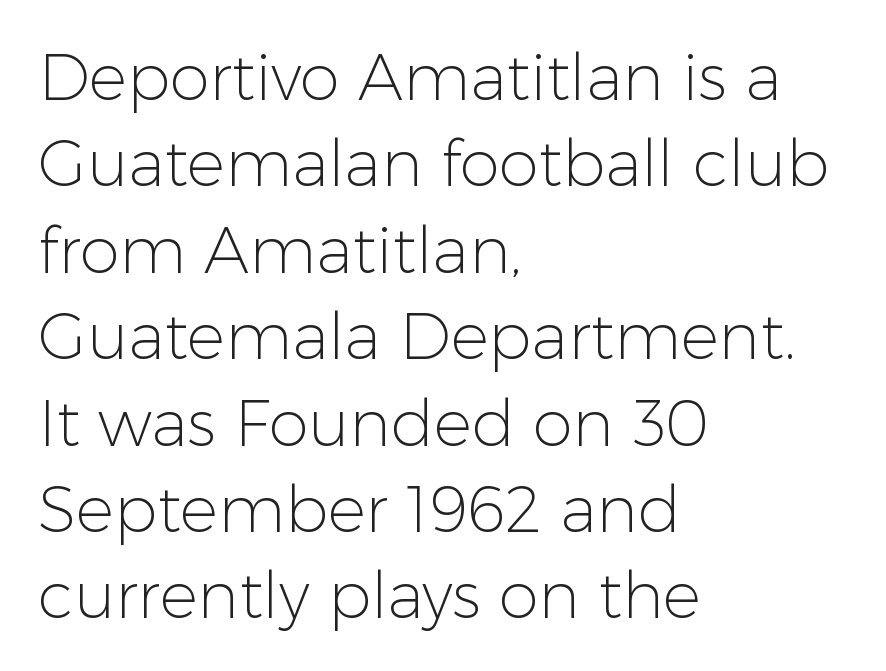
Q: Is the text bold? A: No.
Q: Is the text italic (slanted)? A: No, it is upright.
Q: Is the typeface a serif or a sans-serif typeface? A: Sans-serif.
Q: Is the text underlined? A: No.
Q: How is the paragraph aligned? A: Left-aligned.
Q: Is the spacing between letters normal or unusually wide? A: Normal.
Q: Is the spacing between lines tight, normal or loose? A: Normal.
Q: Width (condensed, normal, or wide)? A: Normal.
Q: Stroke contrast? A: Low.
Q: x-height? A: Medium.
Q: Monospaced? A: No.
